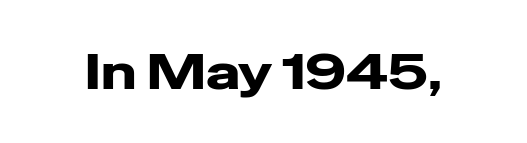
Q: Is the text bold? A: Yes.
Q: Is the text italic (slanted)? A: No, it is upright.
Q: Is the typeface a serif or a sans-serif typeface? A: Sans-serif.
Q: Is the text underlined? A: No.
Q: Is the spacing between letters normal or unusually wide? A: Normal.
Q: Width (condensed, normal, or wide)? A: Wide.
Q: Stroke contrast? A: Low.
Q: x-height? A: Medium.
Q: Monospaced? A: No.
